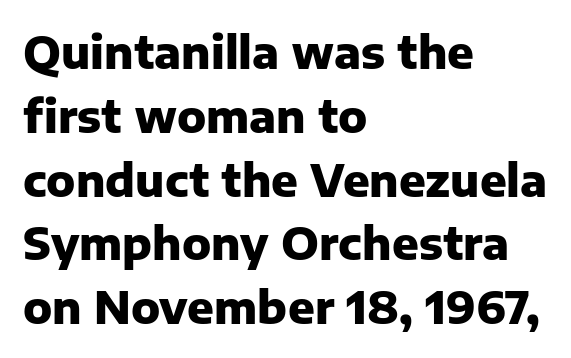
Q: Is the text bold? A: Yes.
Q: Is the text italic (slanted)? A: No, it is upright.
Q: Is the typeface a serif or a sans-serif typeface? A: Sans-serif.
Q: Is the text underlined? A: No.
Q: How is the paragraph aligned? A: Left-aligned.
Q: Is the spacing between letters normal or unusually wide? A: Normal.
Q: Is the spacing between lines tight, normal or loose? A: Normal.
Q: Width (condensed, normal, or wide)? A: Normal.
Q: Stroke contrast? A: Low.
Q: x-height? A: Medium.
Q: Monospaced? A: No.
